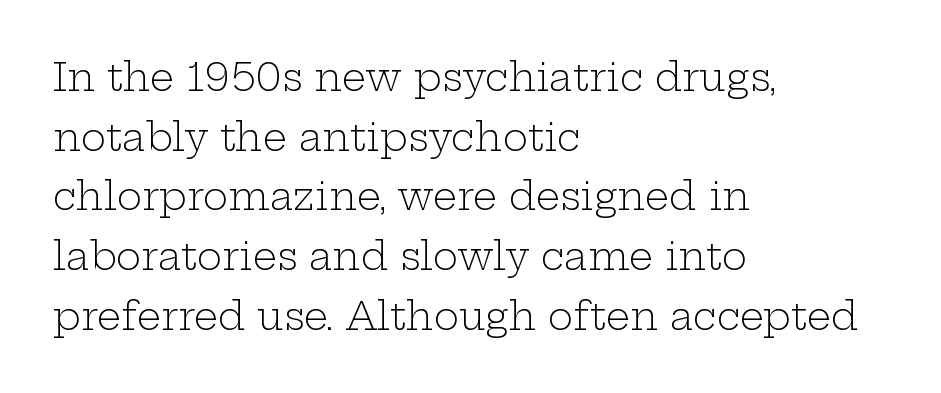
Posture: upright roman. All the whitespace from short lines collects on the right. Descenders are the only things crossing below the line. Default kerning and tracking; the words read as compact shapes. Note: serifs present on the glyphs.
